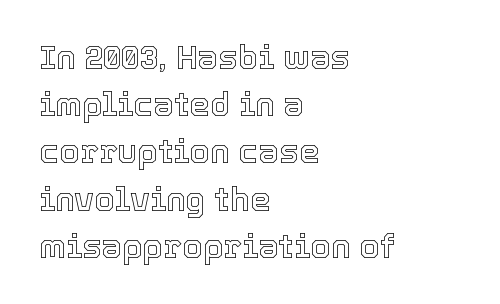
Compared with a centered layout, this one pins lines to the left instead. The words here are not underlined. The line-height multiplier appears to be the usual default. Think of a printed novel: that variable character pitch is what you see here. Quick note: not italic, upright.
